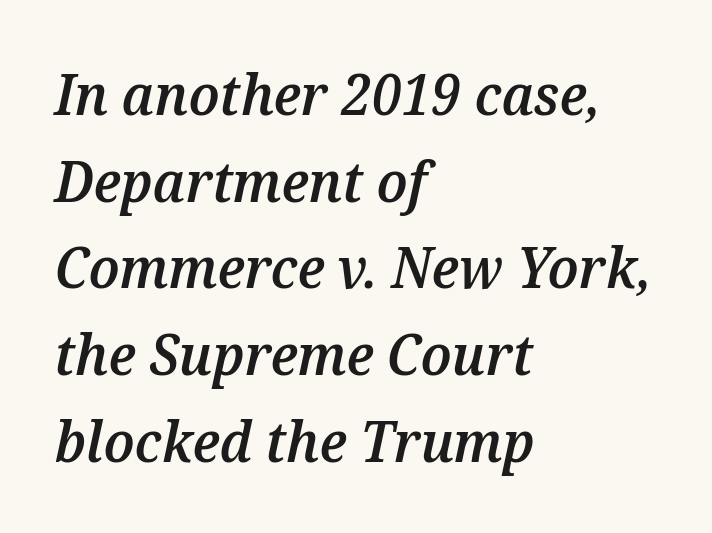
Think of a printed novel: that variable character pitch is what you see here. One glance says typical: line gaps are just what's usual. A classic flush-left, rag-right setting is used for this passage. The specimen omits any rule beneath the text block's lines. Observe the ordinary spacing: letters are neighbours, not strangers.
